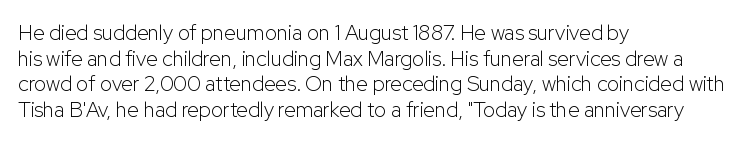
Does extra space separate the letters? No, they use regular spacing. The passage is arranged the way most books set body copy — flush left. The area under the type is left untouched. The face looks like a standard text weight, possibly lighter. Notice how the stems are strictly vertical — no italics here.
